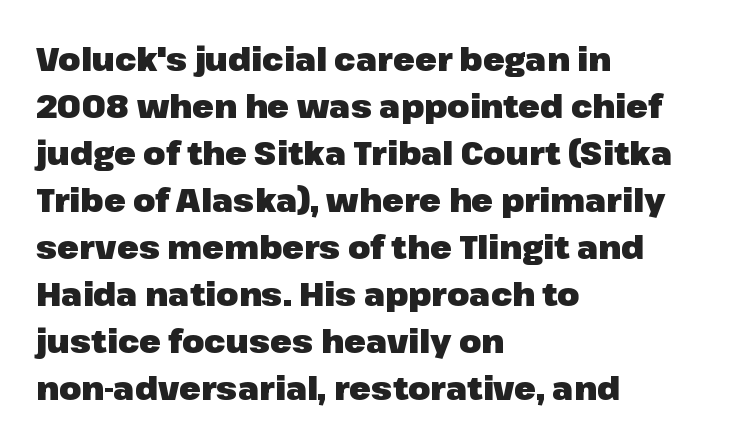
The image shows 32 px heavy sans-serif type, upright; set left-aligned, normal line spacing (1.47x), normal letter spacing, not underlined; low stroke contrast and a medium x-height.
